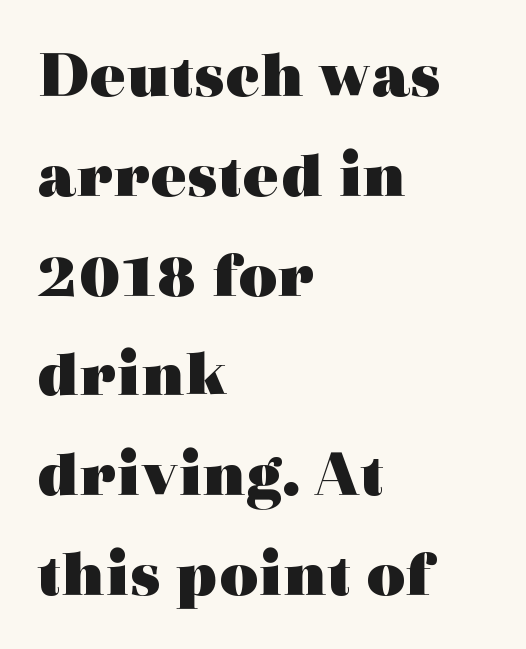
The glyphs are unaccompanied by any horizontal stroke below them. The letters advance in unequal steps, a hallmark of proportional type. These lines carry a lot of weight — the face is fully bold. The letters stand upright; this is a roman face. Look at the tracking — it's just the regular setting, nothing added. The text block is weighted toward the left margin, trailing off unevenly rightward.
